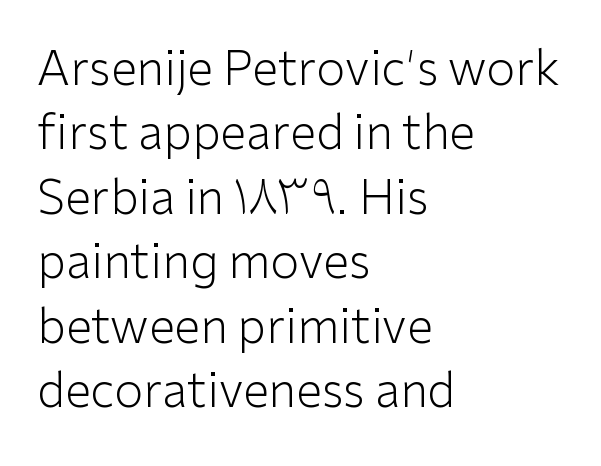
The image shows 47 px light sans-serif type, upright; set left-aligned, normal line spacing (1.37x), normal letter spacing, not underlined; low stroke contrast and a medium x-height.
